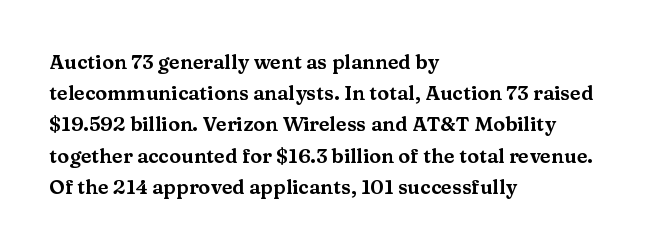
The image shows 20 px text type, upright; set left-aligned, normal line spacing (1.56x), normal letter spacing, not underlined.
